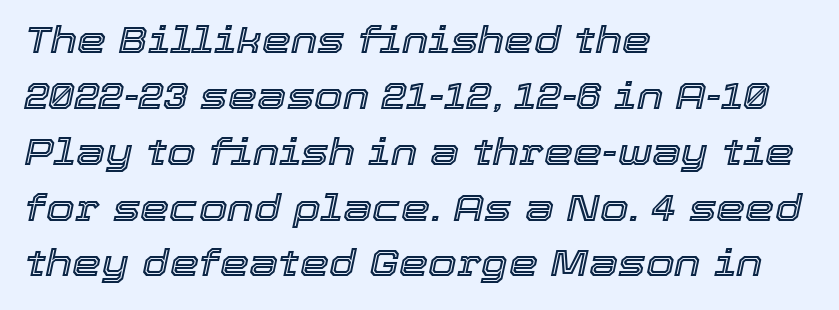
Note the varied advance widths — an 'i' is clearly narrower than an 'm'. Which margin do the lines hug? The left one — the right edge is uneven. Words float on clear page, feet unadorned. Tracking here is standard; glyphs follow each other at the usual distance. The rendering uses a moderate line-height, typical for paragraphs.
